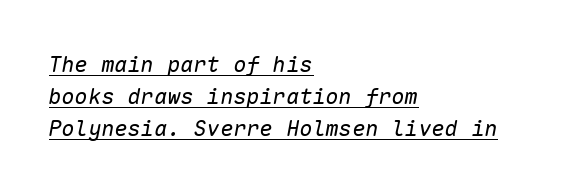
Normally led — the rows are evenly, conventionally spaced. The tracking reads as untouched default to a designer's eye. Observe the lean: these are italic letterforms. This sample is left-justified, so line endings fall wherever the words run out.
